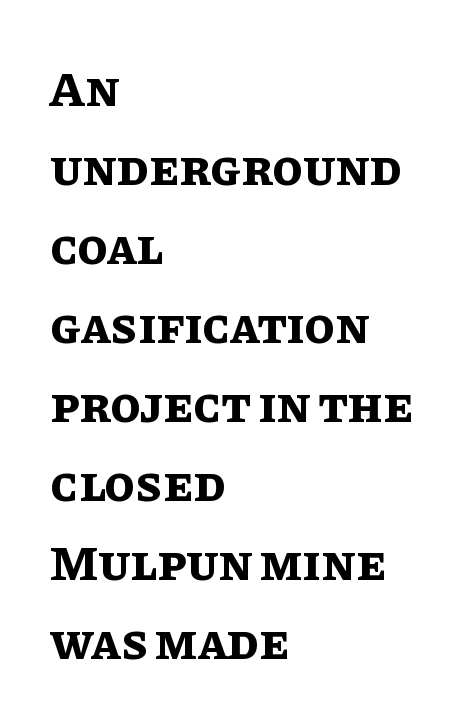
The image shows 50 px bold type, upright; set left-aligned, normal line spacing (1.58x), normal letter spacing, not underlined; low stroke contrast and a large x-height.
